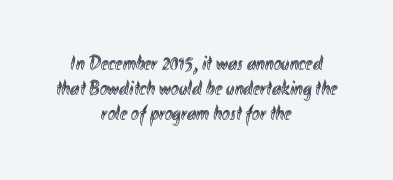
The image shows 21 px text type; set centered, line spacing 1.19x, normal letter spacing, not underlined.
